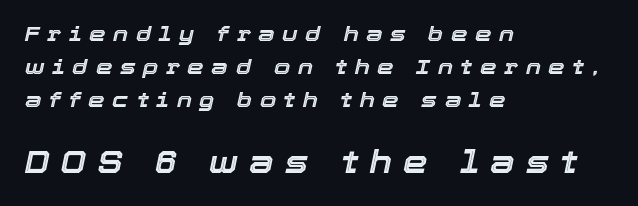
{"italic": "yes", "lean": "right", "slant_degrees": 12, "width": "normal", "x_height": "medium", "monospaced": "no", "underline": "no", "align": "left", "line_spacing": "normal", "line_spacing_ratio": 1.58, "letter_spacing": "wide", "letter_spacing_em": 0.36, "larger_block": "second", "size_ratio": 1.48, "glyph_px": 31}
